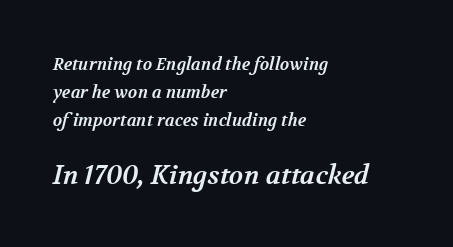
Q: Is the text bold? A: Yes.
Q: Is the text underlined? A: No.
Q: How is the paragraph aligned? A: Left-aligned.
Q: Is the spacing between letters normal or unusually wide? A: Normal.
Q: Is the spacing between lines tight, normal or loose? A: Normal.
Q: Which block of text is set in a larger size, the first (top) or the second (bottom)? A: The second (bottom) one.
